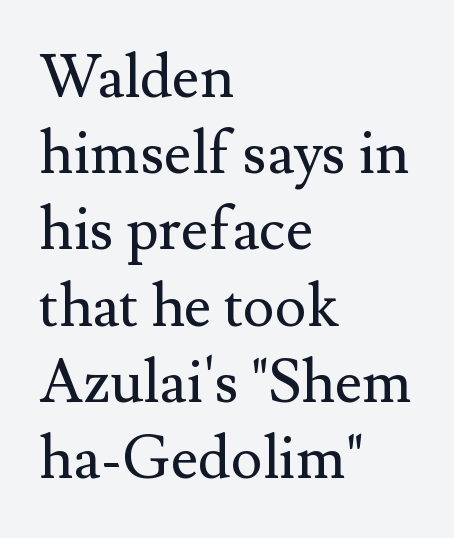
A roman cut, with each character standing at attention. Yep, those are serifs on the letters. The typeface has the unassuming heft of standard copy or less. These lines sit exactly where default settings would place them. One-word summary of the alignment: left.
